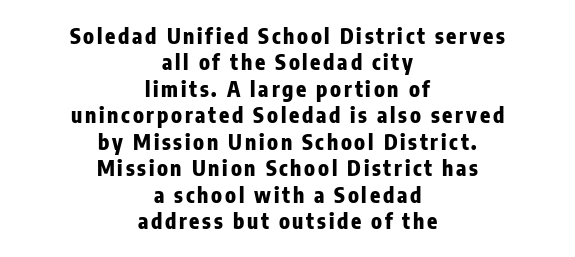
Q: Is the text bold? A: Yes.
Q: Is the text italic (slanted)? A: No, it is upright.
Q: Is the text underlined? A: No.
Q: How is the paragraph aligned? A: Centered.
Q: Is the spacing between lines tight, normal or loose? A: Normal.
